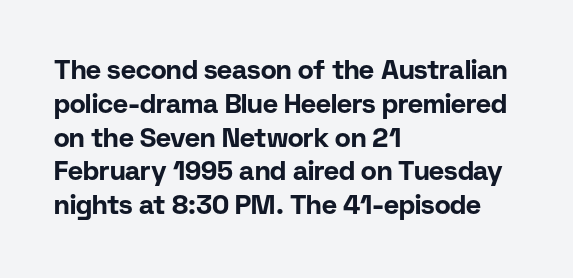
Notice how the stems are strictly vertical — no italics here. The passage shown is emphatically bold. Students, observe: this is what conventionally led text looks like. You could call the tracking neutral — neither tight nor loose. The ragged edge is on the right, which tells us the setting is flush left. Descenders are the only things crossing below the line.
